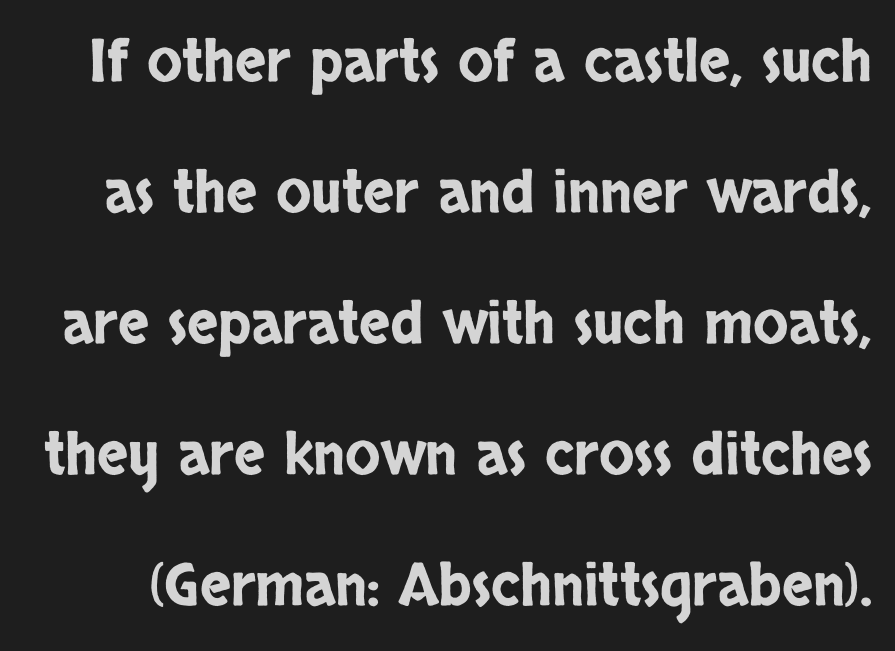
{"serif": "no", "italic": "no", "width": "condensed", "stroke_contrast": "low", "x_height": "large", "monospaced": "no", "underline": "no", "line_spacing": "loose", "line_spacing_ratio": 2.26, "letter_spacing": "normal", "letter_spacing_em": 0.0, "glyph_px": 58}
